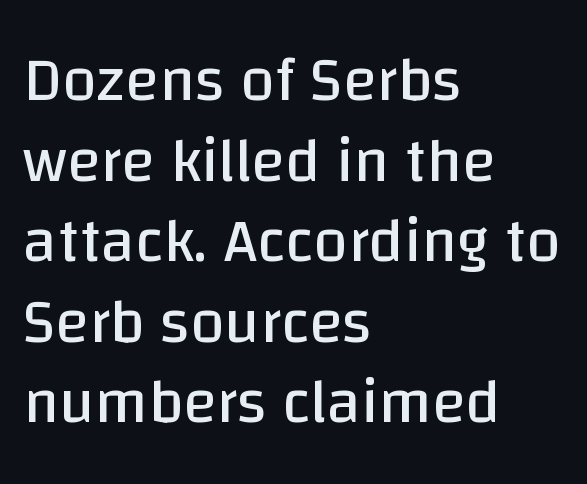
Q: Is the text bold? A: No.
Q: Is the text italic (slanted)? A: No, it is upright.
Q: Is the typeface a serif or a sans-serif typeface? A: Sans-serif.
Q: Is the text underlined? A: No.
Q: How is the paragraph aligned? A: Left-aligned.
Q: Is the spacing between letters normal or unusually wide? A: Normal.
Q: Is the spacing between lines tight, normal or loose? A: Normal.
Q: Width (condensed, normal, or wide)? A: Normal.
Q: Stroke contrast? A: Low.
Q: x-height? A: Large.
Q: Monospaced? A: No.
